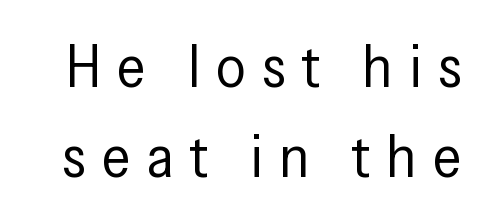
Q: Is the text bold? A: No.
Q: Is the text italic (slanted)? A: No, it is upright.
Q: Is the typeface a serif or a sans-serif typeface? A: Sans-serif.
Q: Is the text underlined? A: No.
Q: Is the spacing between letters normal or unusually wide? A: Unusually wide.
Q: Is the spacing between lines tight, normal or loose? A: Normal.
Q: Width (condensed, normal, or wide)? A: Condensed.
Q: Stroke contrast? A: Low.
Q: x-height? A: Medium.
Q: Monospaced? A: No.
